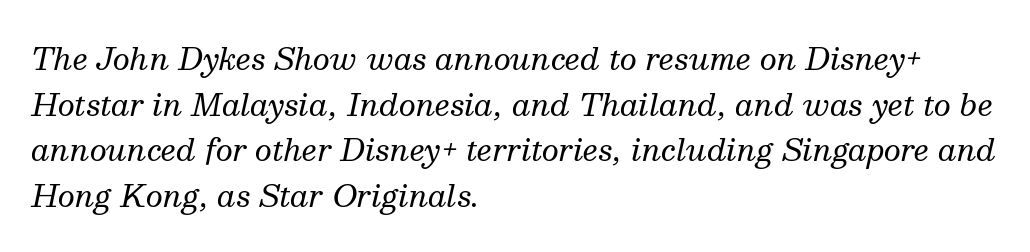
{"serif": "yes", "italic": "yes", "lean": "right", "slant_degrees": 13, "bold": "no", "weight": "regular", "width": "normal", "stroke_contrast": "medium", "x_height": "medium", "monospaced": "no", "underline": "no", "align": "left", "line_spacing": "normal", "line_spacing_ratio": 1.52, "letter_spacing": "normal", "letter_spacing_em": 0.0, "glyph_px": 30}
